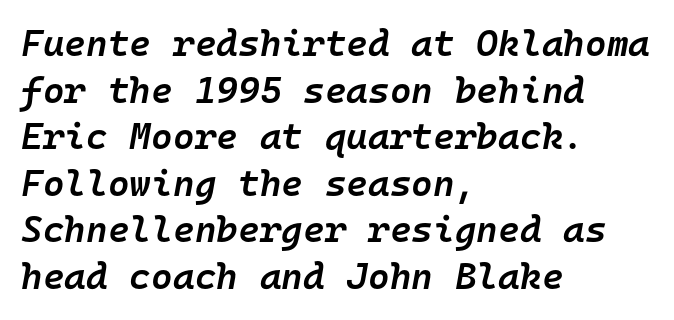
The image shows 37 px semibold type, italic (leaning right), monospaced; set left-aligned, normal line spacing (1.26x), normal letter spacing, not underlined; low stroke contrast and a medium x-height.
